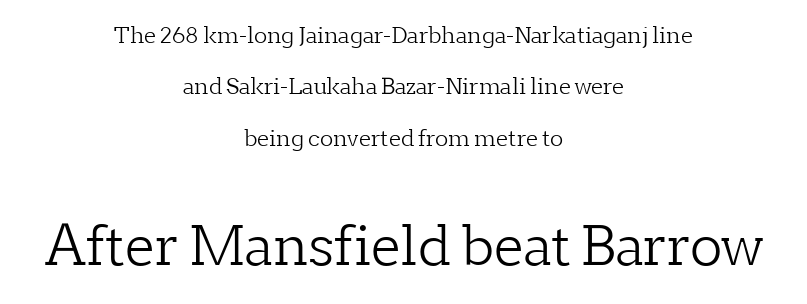
Q: Is the text bold? A: No.
Q: Is the text italic (slanted)? A: No, it is upright.
Q: Is the typeface a serif or a sans-serif typeface? A: Serif.
Q: Is the text underlined? A: No.
Q: How is the paragraph aligned? A: Centered.
Q: Is the spacing between letters normal or unusually wide? A: Normal.
Q: Is the spacing between lines tight, normal or loose? A: Loose.
Q: Which block of text is set in a larger size, the first (top) or the second (bottom)? A: The second (bottom) one.
Q: Width (condensed, normal, or wide)? A: Normal.
Q: Stroke contrast? A: Low.
Q: x-height? A: Medium.
Q: Monospaced? A: No.
